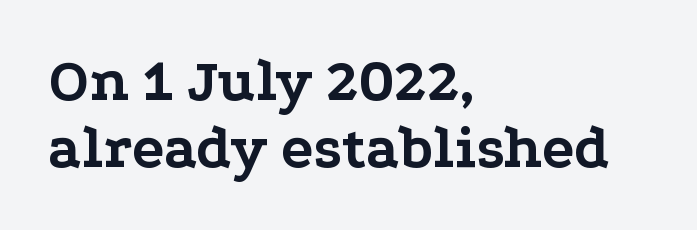
Q: Is the text bold? A: Yes.
Q: Is the text italic (slanted)? A: No, it is upright.
Q: Is the typeface a serif or a sans-serif typeface? A: Serif.
Q: Is the text underlined? A: No.
Q: How is the paragraph aligned? A: Left-aligned.
Q: Is the spacing between letters normal or unusually wide? A: Normal.
Q: Is the spacing between lines tight, normal or loose? A: Tight.
Q: Width (condensed, normal, or wide)? A: Wide.
Q: Stroke contrast? A: Low.
Q: x-height? A: Medium.
Q: Monospaced? A: No.
